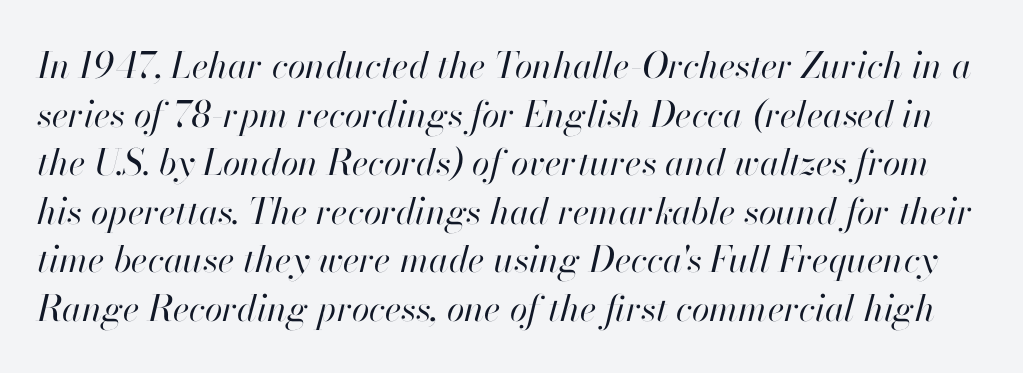
The rendering uses natural spacing where letterforms have individual widths. This sample uses plain, unmodified letter spacing. Type without underlining. The whole block is typeset with a tilt.
